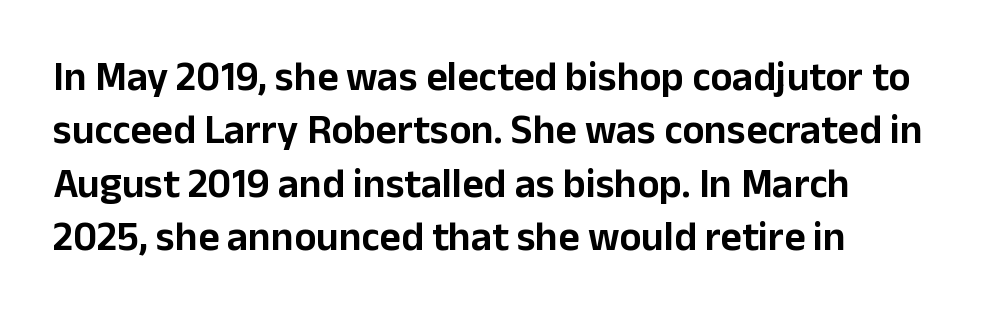
Ordinary non-slanted type is in use. The face used here is proportionally spaced, like ordinary book or web type. Font category for this specimen: sans-serif. Letters rest on an invisible, unmarked baseline.
